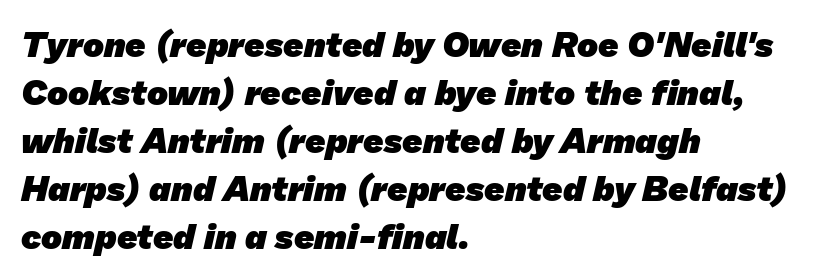
The image shows 35 px heavy sans-serif type; set left-aligned, normal line spacing (1.37x), normal letter spacing, not underlined; low stroke contrast and a medium x-height.
